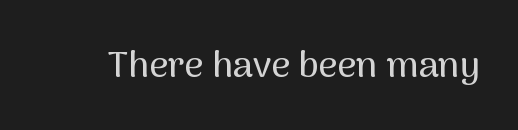
Look at the tracking — it's just the regular setting, nothing added. The face used here is a sans, in the tradition of grotesques and geometrics. Anything drawn beneath the words? Only blank space. Varying glyph widths throughout — classic text-font behaviour. Italic: no, the glyphs are upright roman.
